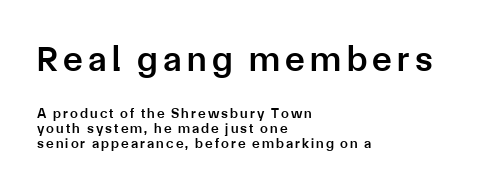
Q: Is the text bold? A: Semi-bold.
Q: Is the text italic (slanted)? A: No, it is upright.
Q: Is the typeface a serif or a sans-serif typeface? A: Sans-serif.
Q: Is the text underlined? A: No.
Q: How is the paragraph aligned? A: Left-aligned.
Q: Is the spacing between lines tight, normal or loose? A: Tight.
Q: Which block of text is set in a larger size, the first (top) or the second (bottom)? A: The first (top) one.
Q: Width (condensed, normal, or wide)? A: Normal.
Q: Stroke contrast? A: Low.
Q: x-height? A: Medium.
Q: Monospaced? A: No.
